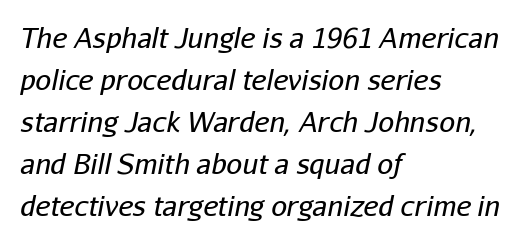
{"italic": "yes", "lean": "right", "slant_degrees": 11, "bold": "no", "weight": "regular", "width": "normal", "stroke_contrast": "low", "x_height": "medium", "monospaced": "no", "underline": "no", "align": "left", "line_spacing": "normal", "line_spacing_ratio": 1.5, "letter_spacing": "normal", "letter_spacing_em": 0.0, "glyph_px": 28}
